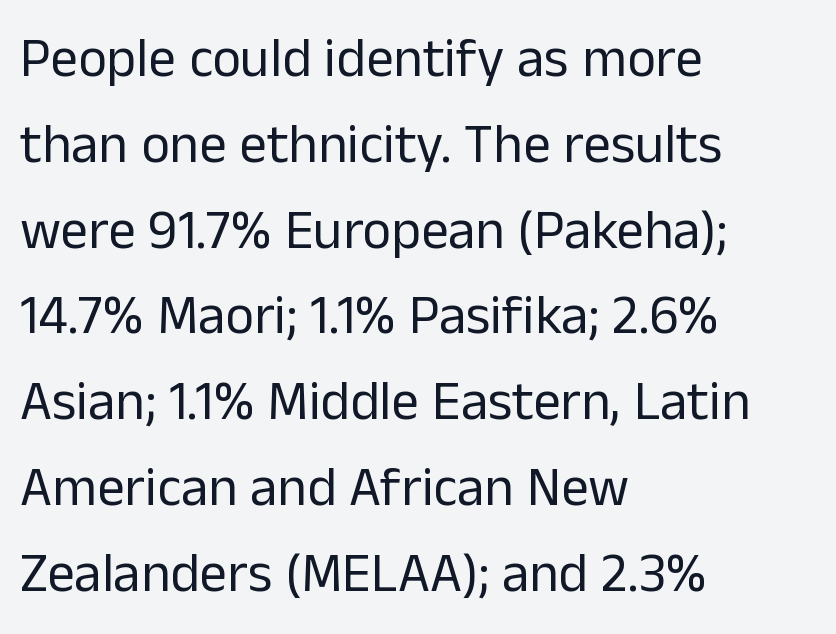
The image shows 55 px regular-weight sans-serif type, upright; set left-aligned, normal line spacing (1.56x), normal letter spacing, not underlined; low stroke contrast and a medium x-height.
